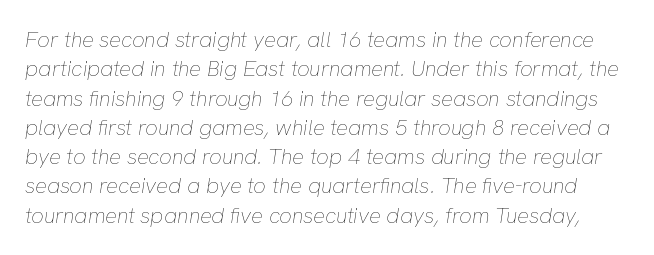
The image shows 22 px text type, italic (leaning right); set normal line spacing (1.33x), normal letter spacing, not underlined.
